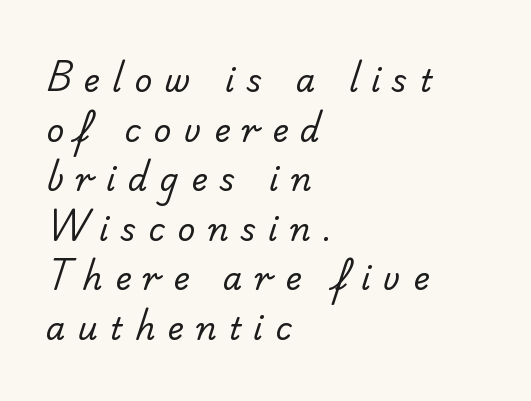
The image shows 31 px regular-weight sans-serif type; set left-aligned, normal line spacing (1.6x), unusually wide letter spacing (+0.4 em), not underlined; low stroke contrast and a small x-height.
